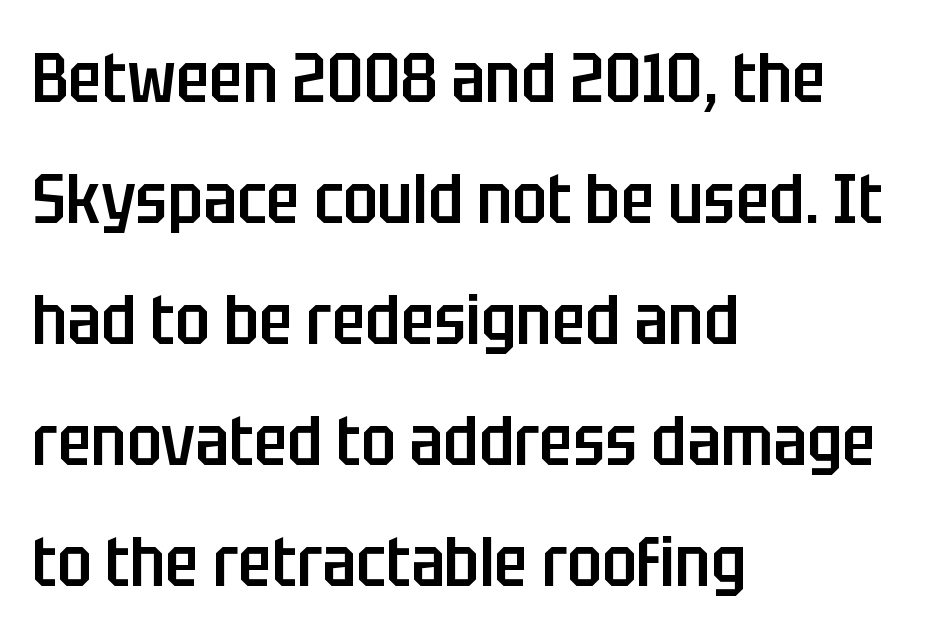
Spacing verdict: proportional, widths tailored to each character. The lettering stays uniformly vertical, giving the passage a roman look. These lines carry some extra weight — a demibold, not a full bold. A typesetter would call this zero additional tracking. The rendering shows plain stroke endings on the letterforms — a sans-serif design. Notice how the passage keeps a crisp vertical edge on the left only.
